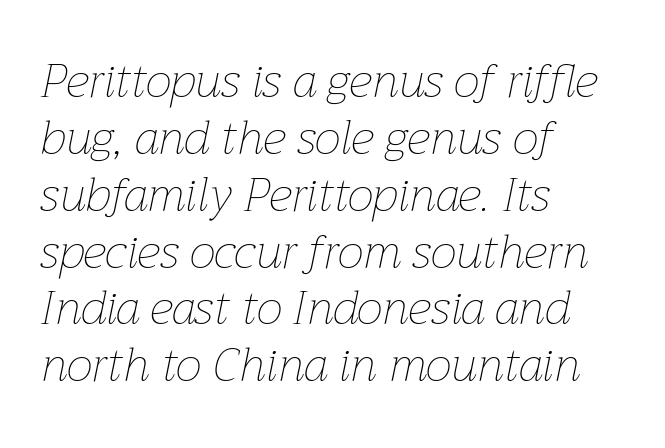
Q: Is the text bold? A: No.
Q: Is the text italic (slanted)? A: Yes, it leans right by about 12 degrees.
Q: Is the text underlined? A: No.
Q: How is the paragraph aligned? A: Left-aligned.
Q: Is the spacing between letters normal or unusually wide? A: Normal.
Q: Width (condensed, normal, or wide)? A: Normal.
Q: Stroke contrast? A: Low.
Q: x-height? A: Medium.
Q: Monospaced? A: No.
